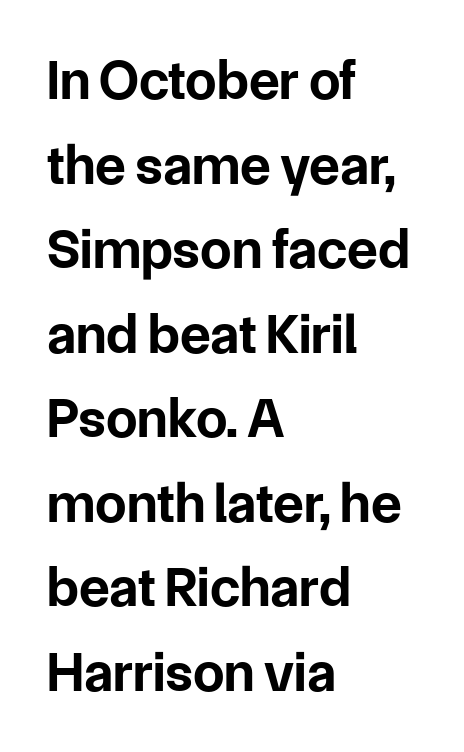
{"serif": "no", "italic": "no", "bold": "yes", "weight": "bold", "width": "normal", "stroke_contrast": "low", "x_height": "medium", "monospaced": "no", "underline": "no", "align": "left", "line_spacing": "normal", "line_spacing_ratio": 1.51, "letter_spacing": "normal", "letter_spacing_em": 0.0, "glyph_px": 56}
